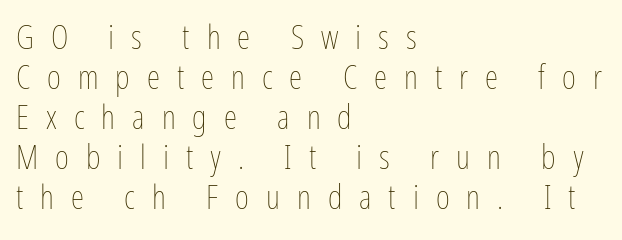
The image shows 34 px thin, condensed type, upright; set left-aligned, line spacing 1.18x, unusually wide letter spacing (+0.5 em), not underlined; low stroke contrast and a medium x-height.
